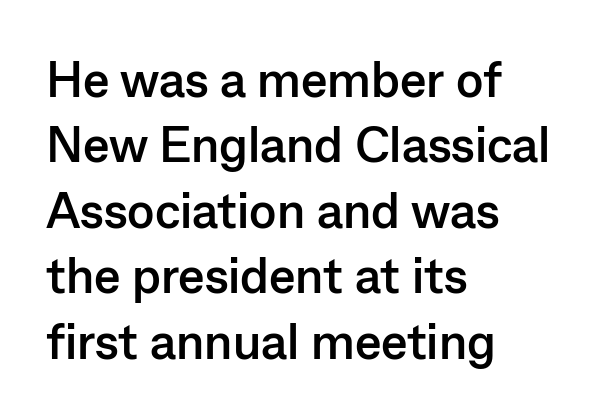
{"serif": "no", "italic": "no", "bold": "yes", "weight": "semibold", "width": "normal", "stroke_contrast": "low", "x_height": "medium", "monospaced": "no", "underline": "no", "align": "left", "line_spacing": "normal", "line_spacing_ratio": 1.31, "letter_spacing": "normal", "letter_spacing_em": 0.0, "glyph_px": 50}
